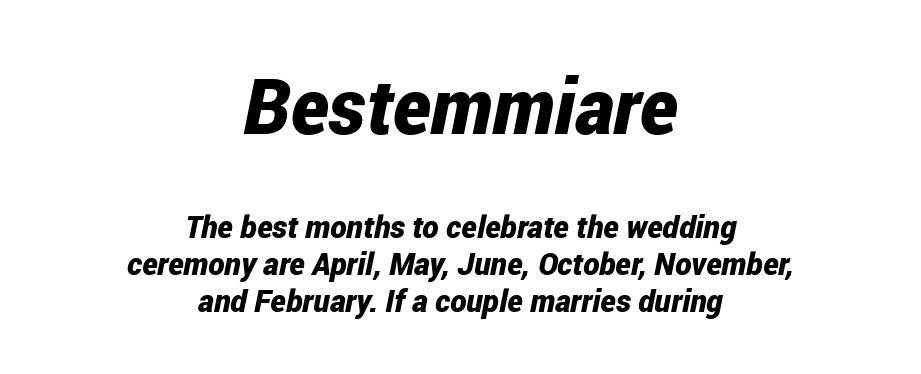
The image shows 77 px bold, condensed type, italic (leaning right); set centered, line spacing 1.18x, normal letter spacing, not underlined; the first (top) block is 2.48x larger; low stroke contrast and a medium x-height.
